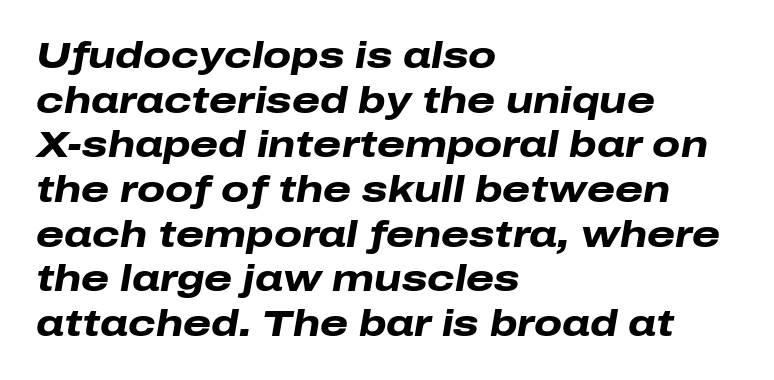
{"italic": "yes", "lean": "right", "slant_degrees": 10, "bold": "yes", "weight": "heavy", "width": "wide", "stroke_contrast": "low", "x_height": "medium", "monospaced": "no", "underline": "no", "align": "left", "line_spacing_ratio": 1.24, "letter_spacing": "normal", "letter_spacing_em": 0.0, "glyph_px": 36}
